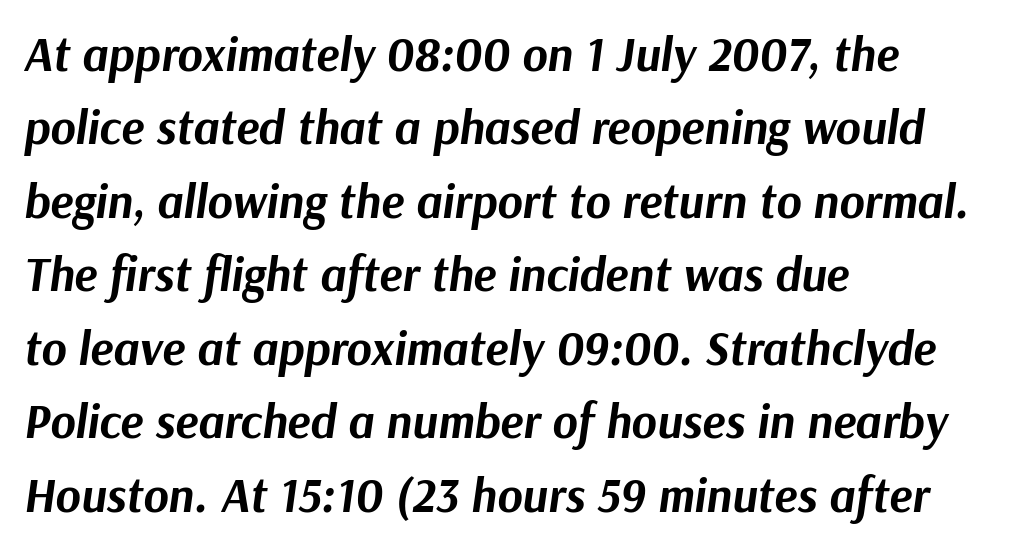
Q: Is the text bold? A: Yes.
Q: Is the text italic (slanted)? A: Yes, it leans right by about 9 degrees.
Q: Is the text underlined? A: No.
Q: How is the paragraph aligned? A: Left-aligned.
Q: Is the spacing between letters normal or unusually wide? A: Normal.
Q: Is the spacing between lines tight, normal or loose? A: Normal.
Q: Width (condensed, normal, or wide)? A: Normal.
Q: Stroke contrast? A: Medium.
Q: x-height? A: Medium.
Q: Monospaced? A: No.
